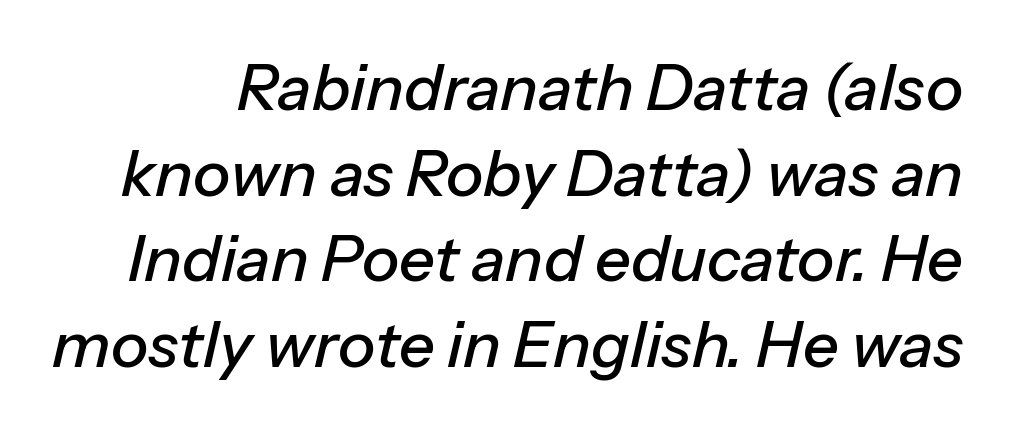
Q: Is the text italic (slanted)? A: Yes, it leans right by about 13 degrees.
Q: Is the text underlined? A: No.
Q: Is the spacing between letters normal or unusually wide? A: Normal.
Q: Is the spacing between lines tight, normal or loose? A: Normal.
Q: Width (condensed, normal, or wide)? A: Normal.
Q: Stroke contrast? A: Low.
Q: x-height? A: Medium.
Q: Monospaced? A: No.
